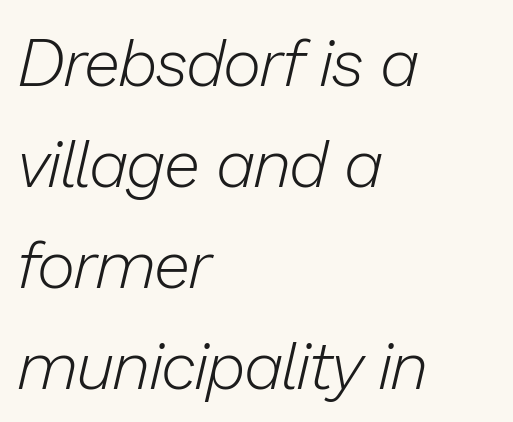
The image shows 66 px light type, italic (leaning right); set left-aligned, normal line spacing (1.53x), normal letter spacing, not underlined; low stroke contrast and a medium x-height.
